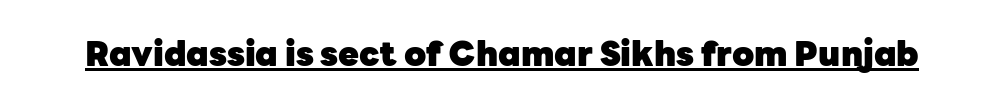
{"serif": "no", "italic": "no", "bold": "yes", "weight": "heavy", "width": "normal", "stroke_contrast": "low", "x_height": "medium", "monospaced": "no", "underline": "yes", "letter_spacing": "normal", "letter_spacing_em": 0.0, "glyph_px": 34}
